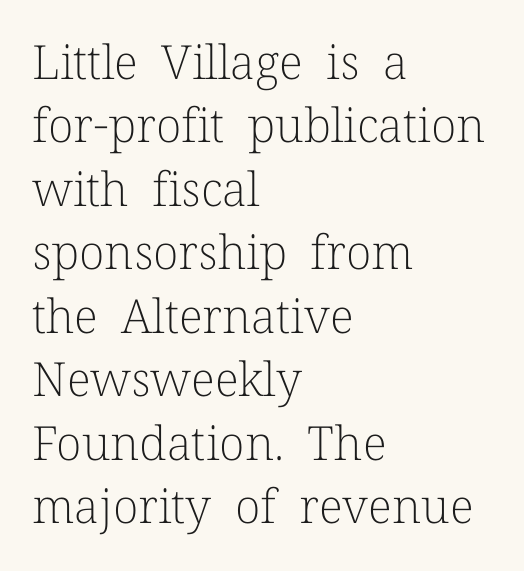
Q: Is the text bold? A: No.
Q: Is the text italic (slanted)? A: No, it is upright.
Q: Is the typeface a serif or a sans-serif typeface? A: Serif.
Q: Is the text underlined? A: No.
Q: How is the paragraph aligned? A: Left-aligned.
Q: Is the spacing between letters normal or unusually wide? A: Normal.
Q: Is the spacing between lines tight, normal or loose? A: Normal.
Q: Width (condensed, normal, or wide)? A: Normal.
Q: Stroke contrast? A: Low.
Q: x-height? A: Medium.
Q: Monospaced? A: No.
